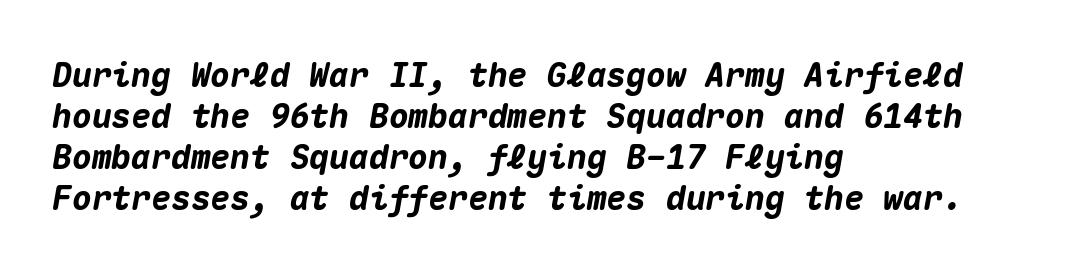
The face used here has a pronounced slope to its letters. These lines are rendered in a fixed-pitch font. Glyph-to-glyph distance matches everyday printed text. Typographic density is high because the face is bold. Line starts are locked; line ends wander. Type without underlining.
